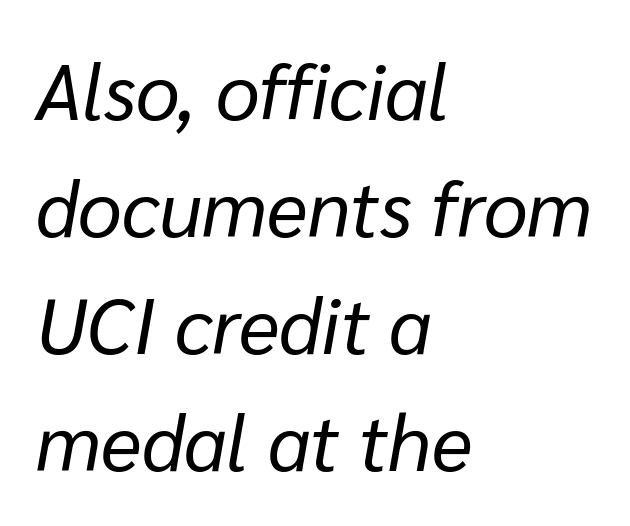
A classic flush-left, rag-right setting is used for this passage. An italicized treatment has been applied to the whole sample. A light-to-regular cut is what we see here. Each row of text sits above clean, open space. Proportional: the letters do not fall into vertical columns.
